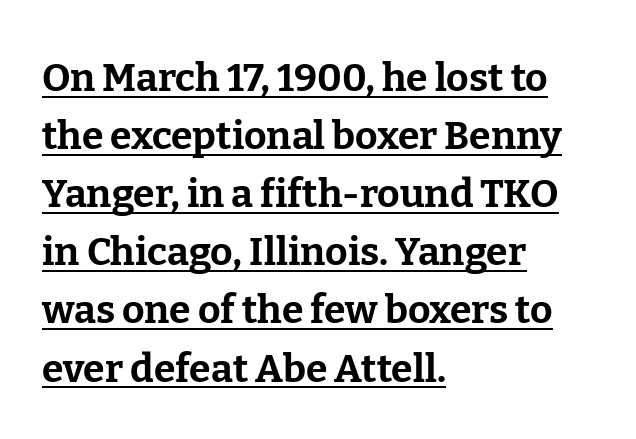
Looks like someone drew a line under every word here. Observe the ordinary spacing: letters are neighbours, not strangers. These lines are rendered in a variable-pitch font. Characters remain perfectly vertical along every line.
